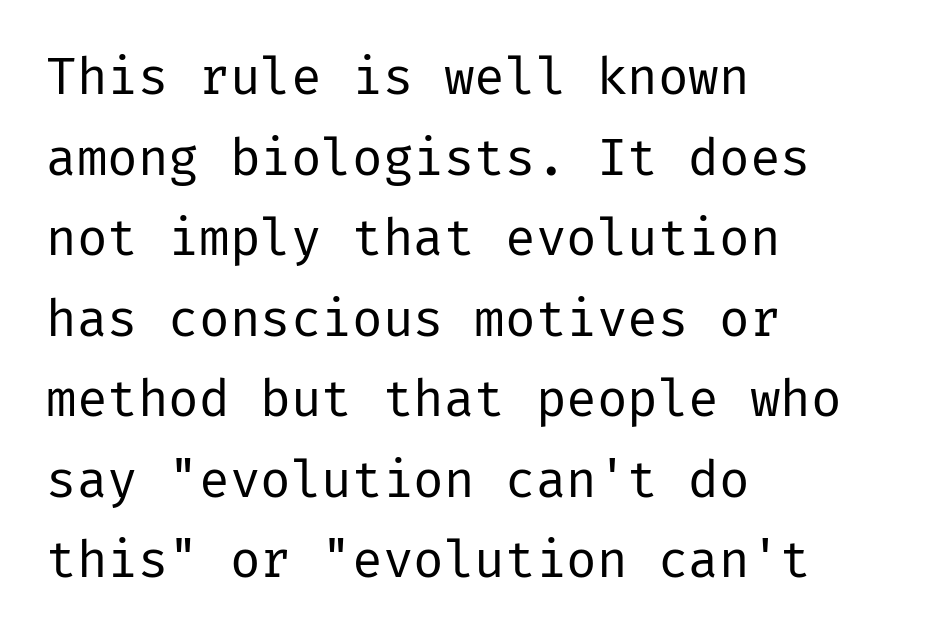
{"serif": "no", "italic": "no", "bold": "no", "weight": "regular", "width": "normal", "stroke_contrast": "low", "x_height": "medium", "underline": "no", "align": "left", "line_spacing": "normal", "line_spacing_ratio": 1.58, "letter_spacing": "normal", "letter_spacing_em": 0.0, "glyph_px": 51}
